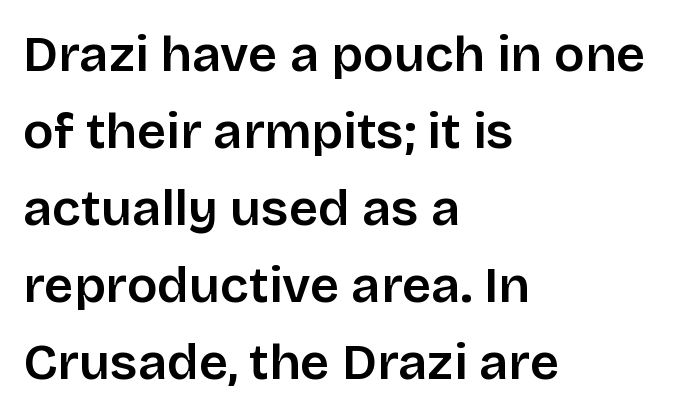
Q: Is the text bold? A: Semi-bold.
Q: Is the text italic (slanted)? A: No, it is upright.
Q: Is the typeface a serif or a sans-serif typeface? A: Sans-serif.
Q: Is the text underlined? A: No.
Q: How is the paragraph aligned? A: Left-aligned.
Q: Is the spacing between letters normal or unusually wide? A: Normal.
Q: Is the spacing between lines tight, normal or loose? A: Normal.
Q: Width (condensed, normal, or wide)? A: Normal.
Q: Stroke contrast? A: Low.
Q: x-height? A: Large.
Q: Monospaced? A: No.
